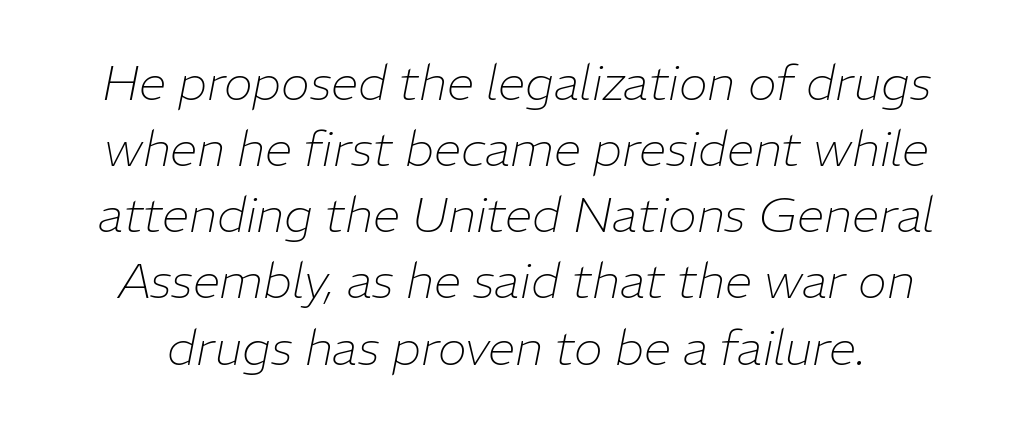
The image shows 49 px thin type, italic (leaning right); set normal line spacing (1.35x), normal letter spacing, not underlined; low stroke contrast and a medium x-height.
